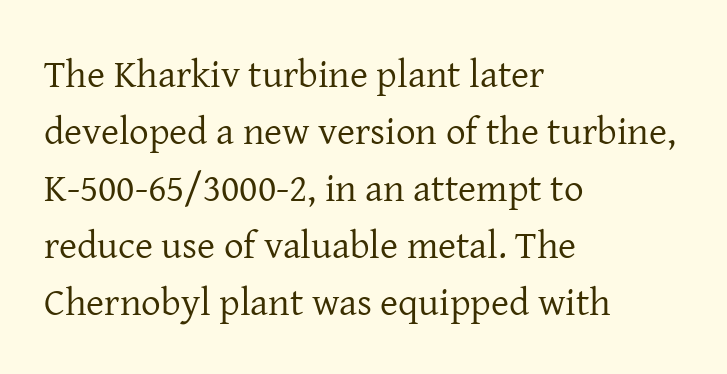
Students, note that the glyphs here touch the page at normal intervals. Lines of text with bare space underneath. A quiet, ordinary-to-light weight characterises the typeface. Serifs: yes, visible at the terminals of the letterforms.
